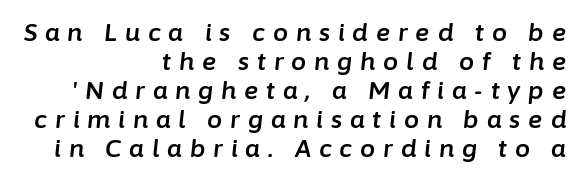
Check the space under the baseline: it is left empty. There's an unmistakable incline to the writing here. Display-style spreading of the glyphs; the letterfit is very open. Notice how the passage keeps a crisp vertical edge on the right only.
